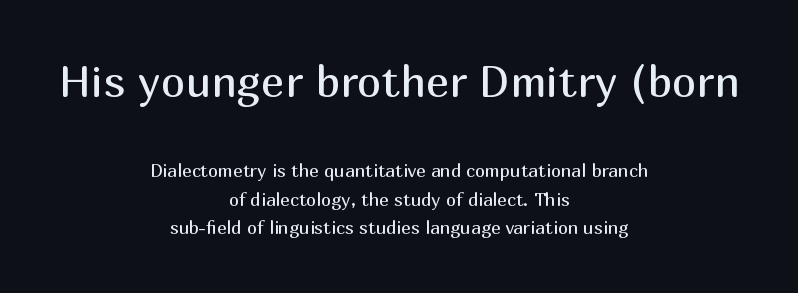
The image shows 44 px regular-weight sans-serif type, upright; set centered, normal line spacing (1.59x), normal letter spacing, not underlined; the first (top) block is 2.44x larger; medium stroke contrast and a medium x-height.
